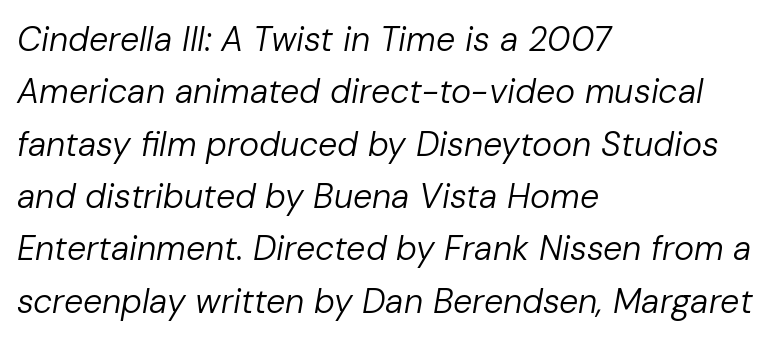
The image shows 34 px regular-weight type, italic (leaning right); set left-aligned, normal line spacing (1.54x), normal letter spacing, not underlined; low stroke contrast and a medium x-height.
